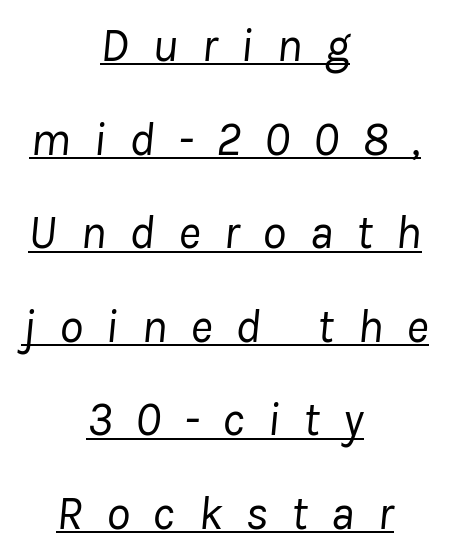
The image shows 48 px regular-weight type, italic (leaning right); set centered, loose line spacing (1.95x), unusually wide letter spacing (+0.48 em), underlined; low stroke contrast and a medium x-height.
